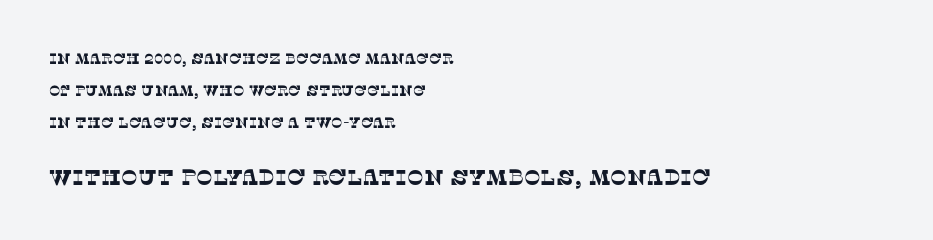
Q: Is the text underlined? A: No.
Q: How is the paragraph aligned? A: Left-aligned.
Q: Is the spacing between letters normal or unusually wide? A: Normal.
Q: Is the spacing between lines tight, normal or loose? A: Loose.
Q: Which block of text is set in a larger size, the first (top) or the second (bottom)? A: The second (bottom) one.
